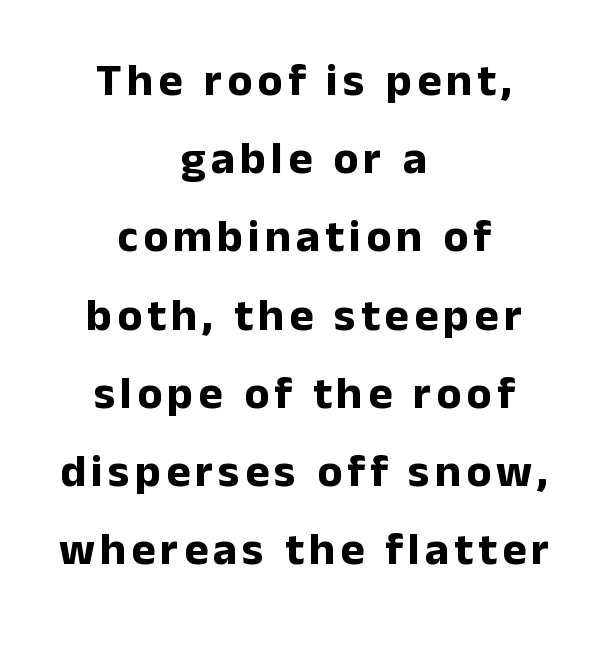
Glance below the letters and you will spot only blank space. Serif or sans? Sans — the stroke terminals are bare. The block of text has a typical density, with ordinary space between rows. Character widths vary here, with narrow letters taking less room than wide ones. The text block is weighted toward neither margin, spreading evenly from the middle. Heavy, bold letterforms.
